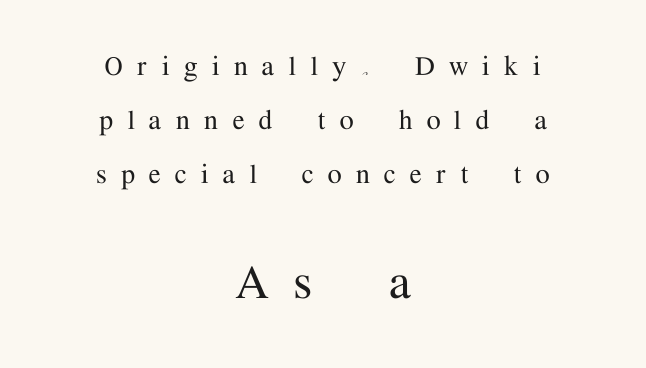
{"serif": "yes", "italic": "no", "width": "normal", "stroke_contrast": "medium", "x_height": "medium", "monospaced": "no", "underline": "no", "align": "center", "line_spacing": "normal", "line_spacing_ratio": 1.68, "letter_spacing": "wide", "letter_spacing_em": 0.46, "larger_block": "second", "size_ratio": 1.75, "glyph_px": 56}
